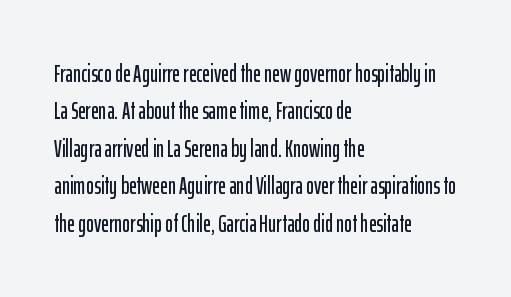
Quick note: interline space is typical. Ordinary non-slanted type is in use. The glyphs are unaccompanied by any horizontal stroke below them. The setting favours the left margin, as ordinary paragraphs usually do.
